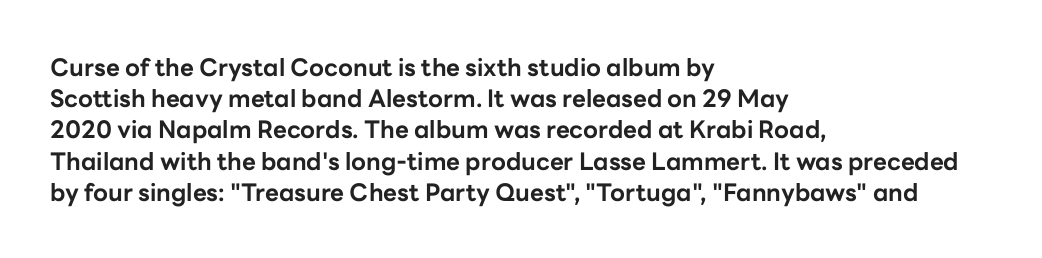
{"italic": "no", "bold": "yes", "underline": "no", "align": "left", "line_spacing": "normal", "line_spacing_ratio": 1.3, "letter_spacing": "normal", "letter_spacing_em": 0.0, "glyph_px": 24}
